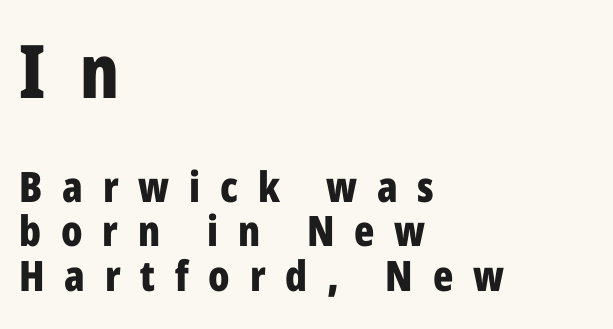
{"serif": "no", "italic": "no", "bold": "yes", "weight": "bold", "width": "condensed", "stroke_contrast": "low", "x_height": "medium", "monospaced": "no", "underline": "no", "align": "left", "line_spacing": "tight", "line_spacing_ratio": 1.06, "letter_spacing": "wide", "letter_spacing_em": 0.47, "larger_block": "first", "size_ratio": 1.76, "glyph_px": 74}
